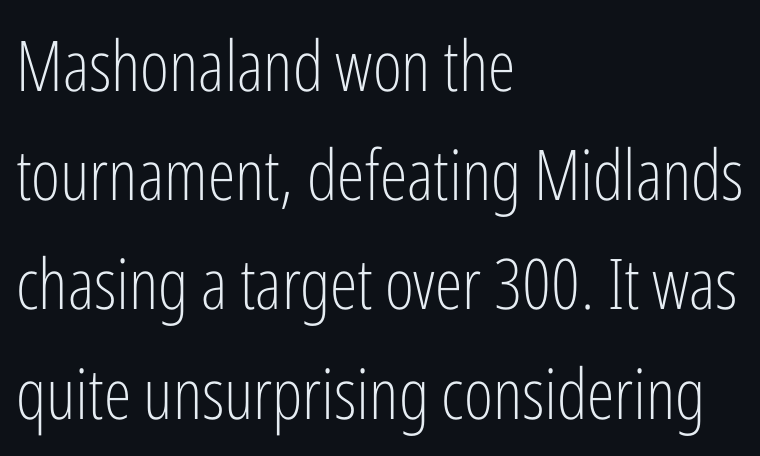
Descender tails drop into unmarked territory. Nothing sits at the stroke ends, so this counts as sans-serif. The setting favours the left margin, as ordinary paragraphs usually do. Each stroke keeps to a modest, everyday thickness or less.
